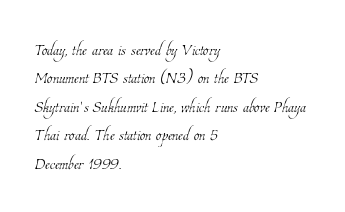
Q: Is the text bold? A: No.
Q: Is the text underlined? A: No.
Q: How is the paragraph aligned? A: Left-aligned.
Q: Is the spacing between letters normal or unusually wide? A: Normal.
Q: Is the spacing between lines tight, normal or loose? A: Normal.
